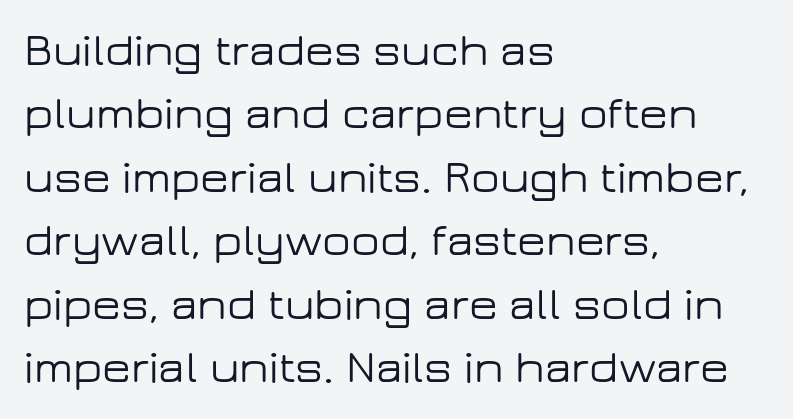
Q: Is the text italic (slanted)? A: No, it is upright.
Q: Is the typeface a serif or a sans-serif typeface? A: Sans-serif.
Q: Is the text underlined? A: No.
Q: How is the paragraph aligned? A: Left-aligned.
Q: Is the spacing between letters normal or unusually wide? A: Normal.
Q: Is the spacing between lines tight, normal or loose? A: Normal.
Q: Width (condensed, normal, or wide)? A: Wide.
Q: Stroke contrast? A: Low.
Q: x-height? A: Medium.
Q: Monospaced? A: No.
